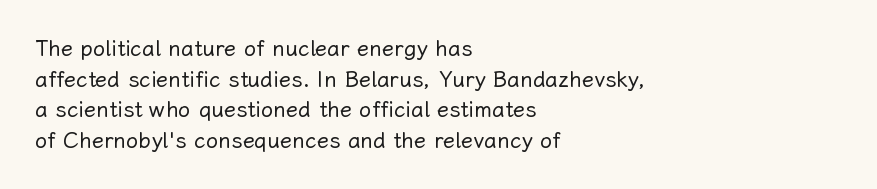
{"italic": "no", "bold": "no", "underline": "no", "align": "left", "line_spacing": "normal", "line_spacing_ratio": 1.39, "letter_spacing": "normal", "letter_spacing_em": 0.0, "glyph_px": 22}
